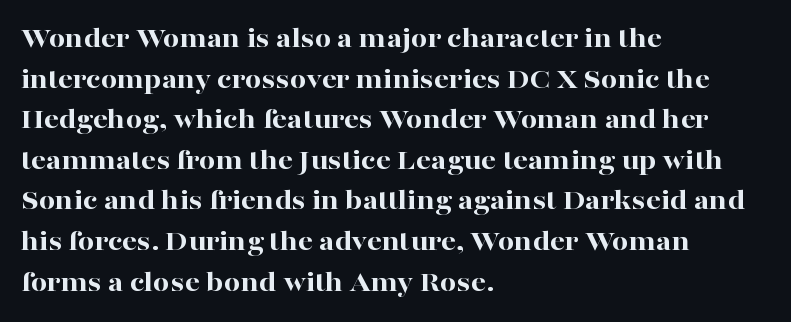
The image shows 29 px bold, wide serif type, upright; set left-aligned, normal line spacing (1.4x), normal letter spacing, not underlined; high stroke contrast and a medium x-height.
